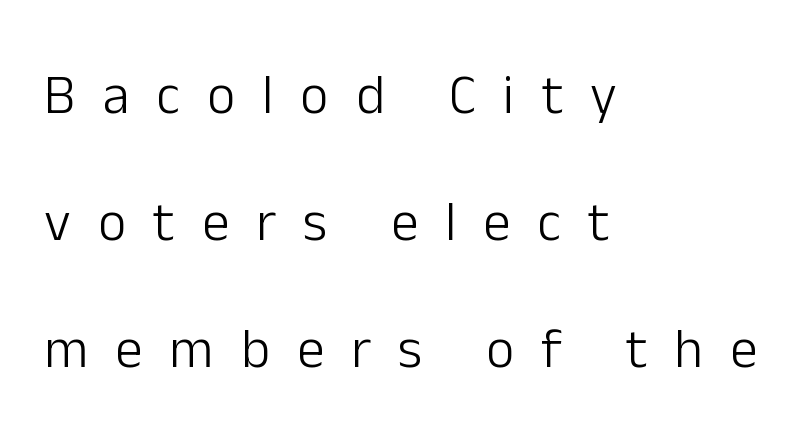
The image shows 55 px light sans-serif type, upright; set left-aligned, loose line spacing (2.31x), unusually wide letter spacing (+0.49 em), not underlined; low stroke contrast and a medium x-height.
